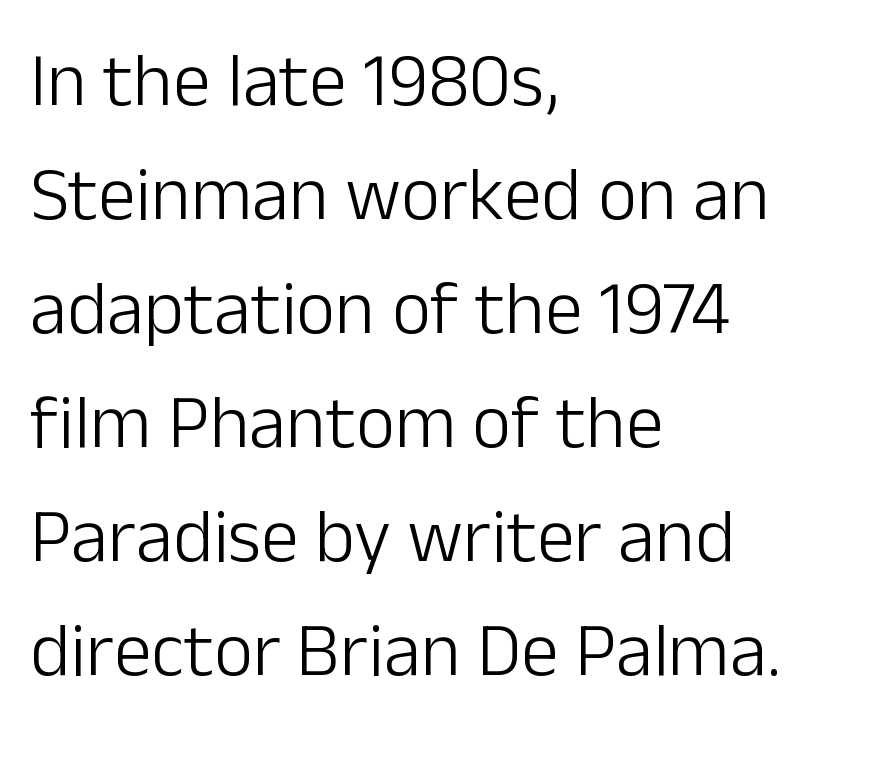
The image shows 76 px light sans-serif type, upright; set left-aligned, normal line spacing (1.5x), normal letter spacing, not underlined; low stroke contrast and a medium x-height.
